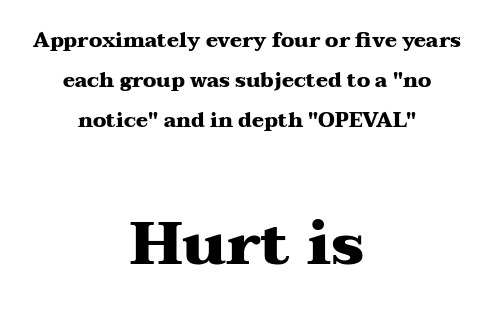
Any mark beneath the type? The region is blank. Heavy-handed strokes throughout: this text is bold. The lettering holds an erect, upright posture throughout. The passage shown has conventional tracking throughout. The text block is weighted toward neither margin, spreading evenly from the middle. Observe the serifs anchoring each vertical stroke in this sample.
